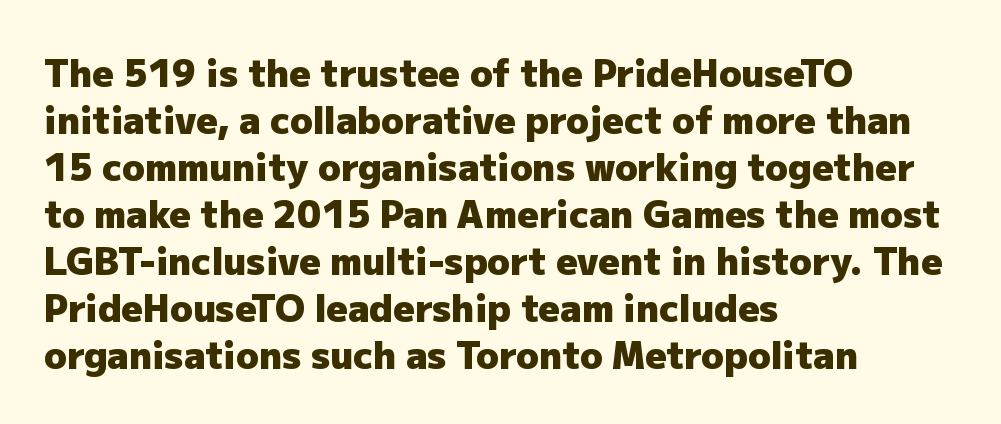
The strip under each line holds only bare page. Characters remain perfectly vertical along every line. Is this a sans? Yes — the strokes have no serifs. The letterforms sit shoulder to shoulder at normal distance. Pretty heavy lettering here — definitely bold.
